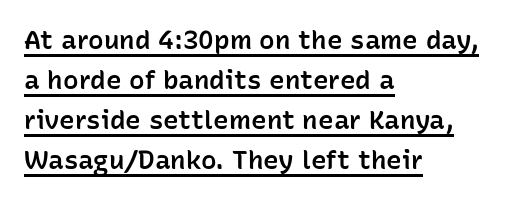
Summary of vertical rhythm: regular, with standard interline spacing. A typographer would call this underscored text. Glyph-to-glyph distance matches everyday printed text. What weight is shown? A semibold, between regular and bold.
